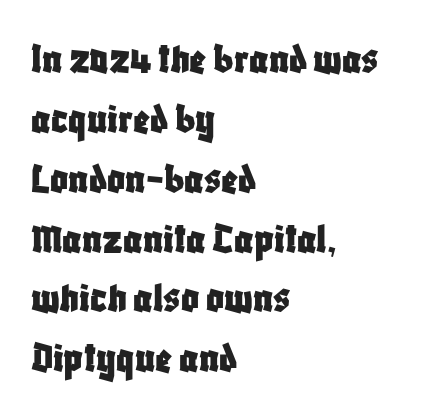
Q: Is the text italic (slanted)? A: No, it is upright.
Q: Is the typeface a serif or a sans-serif typeface? A: Sans-serif.
Q: Is the text underlined? A: No.
Q: How is the paragraph aligned? A: Left-aligned.
Q: Is the spacing between letters normal or unusually wide? A: Normal.
Q: Is the spacing between lines tight, normal or loose? A: Normal.
Q: Width (condensed, normal, or wide)? A: Condensed.
Q: Stroke contrast? A: Low.
Q: x-height? A: Large.
Q: Monospaced? A: No.
